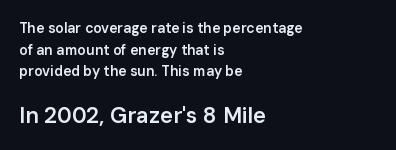
The image shows 22 px text type, upright; set left-aligned, normal line spacing (1.54x), normal letter spacing, not underlined; the second (bottom) block is 1.57x larger.
